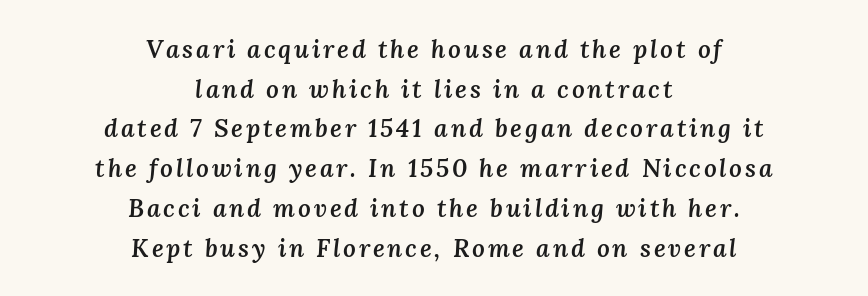
{"italic": "yes", "lean": "right", "slant_degrees": 3, "bold": "semi", "underline": "no", "align": "center", "line_spacing": "normal", "line_spacing_ratio": 1.59, "glyph_px": 25}
